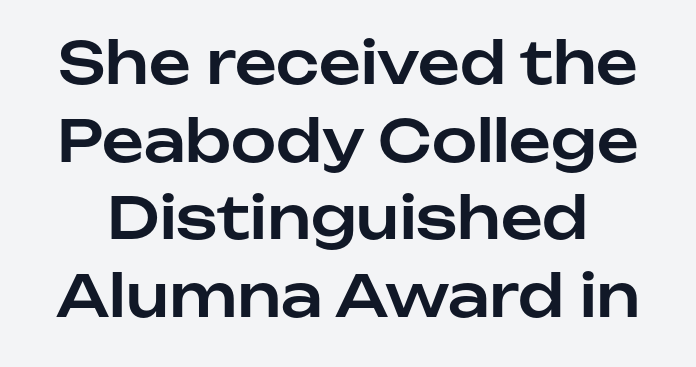
Q: Is the text italic (slanted)? A: No, it is upright.
Q: Is the typeface a serif or a sans-serif typeface? A: Sans-serif.
Q: Is the text underlined? A: No.
Q: Is the spacing between letters normal or unusually wide? A: Normal.
Q: Is the spacing between lines tight, normal or loose? A: Normal.
Q: Width (condensed, normal, or wide)? A: Normal.
Q: Stroke contrast? A: Low.
Q: x-height? A: Medium.
Q: Monospaced? A: No.
